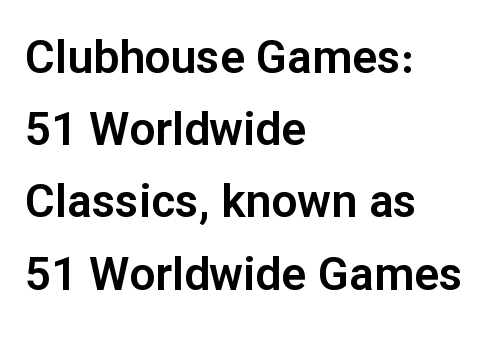
{"serif": "no", "italic": "no", "width": "normal", "stroke_contrast": "low", "x_height": "medium", "monospaced": "no", "underline": "no", "align": "left", "line_spacing": "normal", "line_spacing_ratio": 1.57, "letter_spacing": "normal", "letter_spacing_em": 0.0, "glyph_px": 46}
